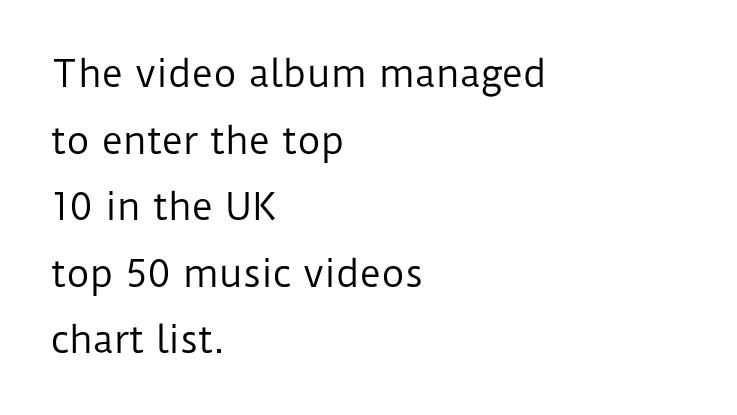
The image shows 36 px regular-weight sans-serif type, upright; set left-aligned, line spacing 1.85x, normal letter spacing, not underlined; low stroke contrast and a medium x-height.
